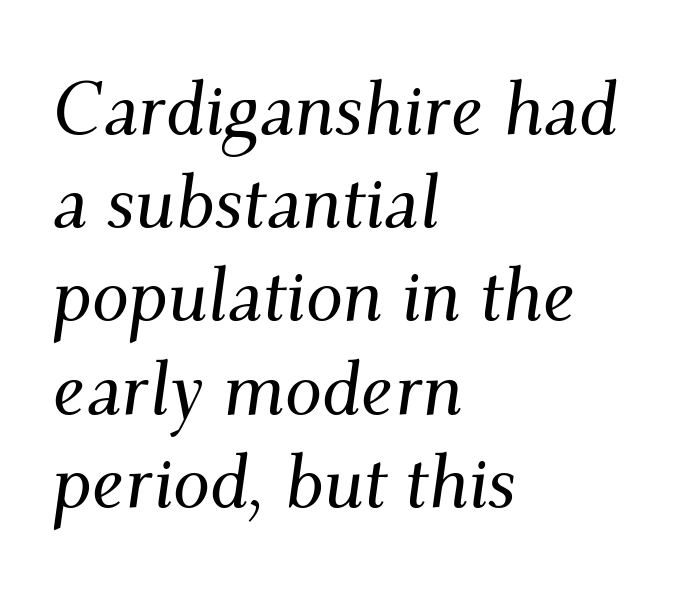
The image shows 74 px serif type, italic (leaning right); set left-aligned, normal line spacing (1.26x), normal letter spacing, not underlined; medium stroke contrast and a small x-height.
